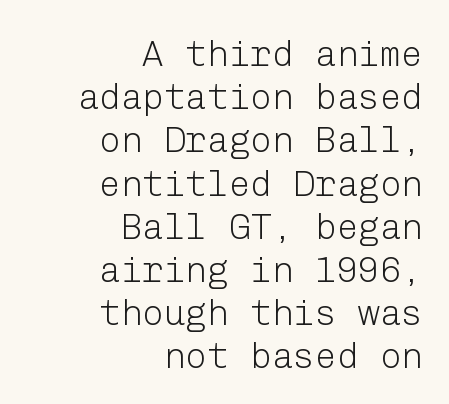
The rendering keeps characters at their native spacing. Honestly, there is no underline to notice here at all. A typesetter would label this face a sans. The typeface has the unassuming heft of standard copy or less. It's the straight-up-and-down kind of type.
